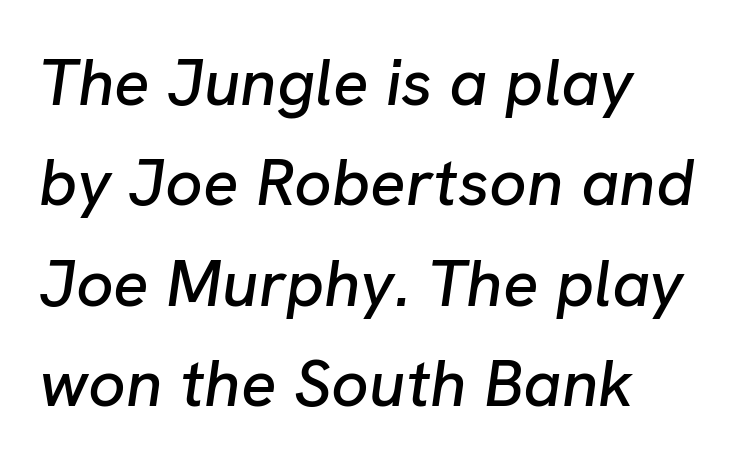
What stands out about the letter spacing? Nothing — it is the standard amount. The line-height multiplier appears to be the usual default. Check the space under the baseline: it is left empty. Spacing verdict: proportional, widths tailored to each character. Emphasis-style slanted type is in use.
